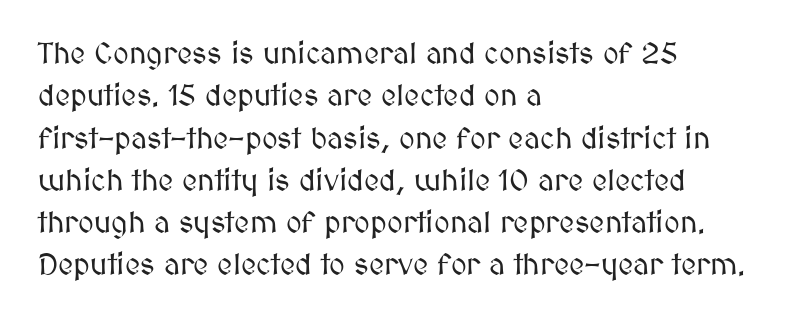
{"italic": "no", "width": "normal", "stroke_contrast": "medium", "x_height": "medium", "monospaced": "no", "underline": "no", "align": "left", "line_spacing": "normal", "line_spacing_ratio": 1.41, "letter_spacing": "normal", "letter_spacing_em": 0.0, "glyph_px": 30}
